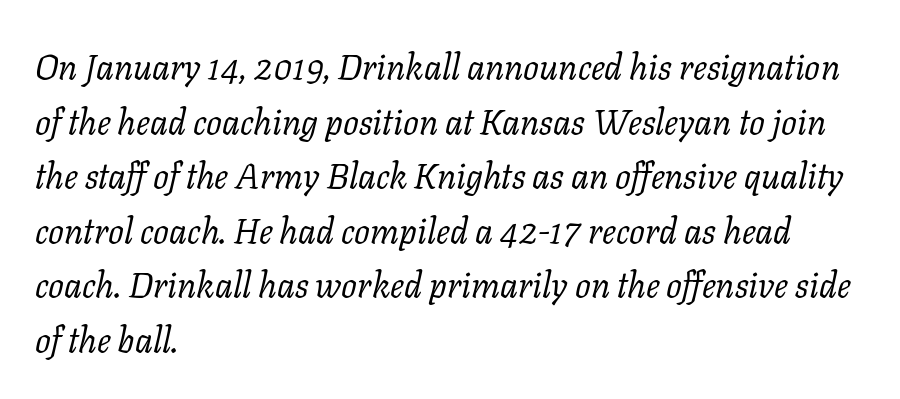
Q: Is the text bold? A: No.
Q: Is the text italic (slanted)? A: Yes, it leans right by about 11 degrees.
Q: Is the typeface a serif or a sans-serif typeface? A: Serif.
Q: Is the text underlined? A: No.
Q: How is the paragraph aligned? A: Left-aligned.
Q: Is the spacing between letters normal or unusually wide? A: Normal.
Q: Is the spacing between lines tight, normal or loose? A: Normal.
Q: Width (condensed, normal, or wide)? A: Normal.
Q: Stroke contrast? A: Low.
Q: x-height? A: Medium.
Q: Monospaced? A: No.
